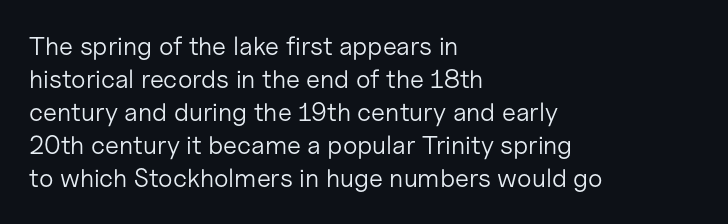
{"italic": "no", "bold": "no", "underline": "no", "align": "left", "line_spacing": "normal", "line_spacing_ratio": 1.27, "letter_spacing": "normal", "letter_spacing_em": 0.0, "glyph_px": 26}
